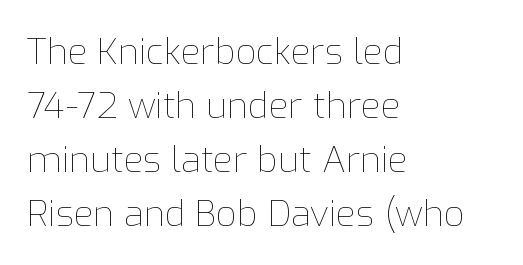
Q: Is the text bold? A: No.
Q: Is the text italic (slanted)? A: No, it is upright.
Q: Is the text underlined? A: No.
Q: How is the paragraph aligned? A: Left-aligned.
Q: Is the spacing between letters normal or unusually wide? A: Normal.
Q: Is the spacing between lines tight, normal or loose? A: Normal.
Q: Width (condensed, normal, or wide)? A: Normal.
Q: Stroke contrast? A: Low.
Q: x-height? A: Medium.
Q: Monospaced? A: No.
